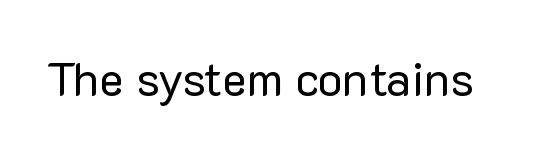
Check under the words: just untouched page. Compared with typical body copy, the letter spacing here is the same. A typesetter would call this proportional, since set widths differ per character. Vertical stems look standard width or narrower in stroke.
